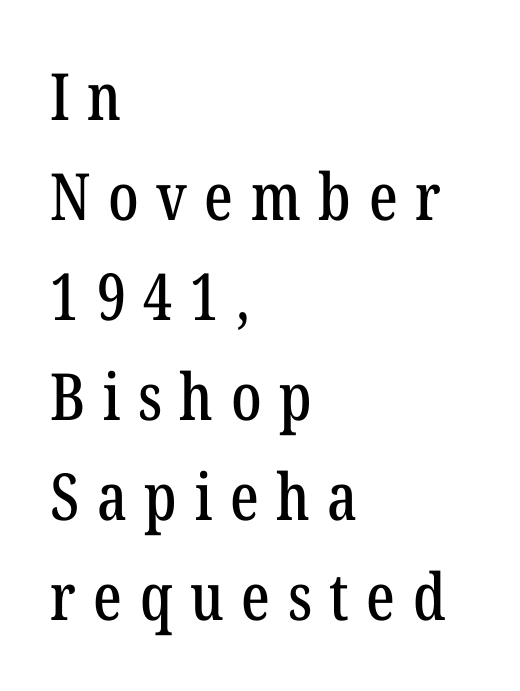
{"serif": "yes", "italic": "no", "width": "condensed", "stroke_contrast": "low", "x_height": "medium", "monospaced": "no", "underline": "no", "align": "left", "line_spacing": "normal", "line_spacing_ratio": 1.54, "letter_spacing": "wide", "letter_spacing_em": 0.27, "glyph_px": 65}
